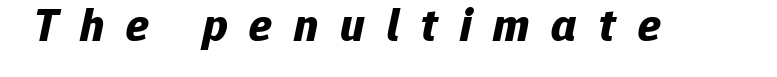
The image shows 47 px bold type, italic (leaning right); set unusually wide letter spacing (+0.47 em), not underlined; low stroke contrast and a medium x-height.
